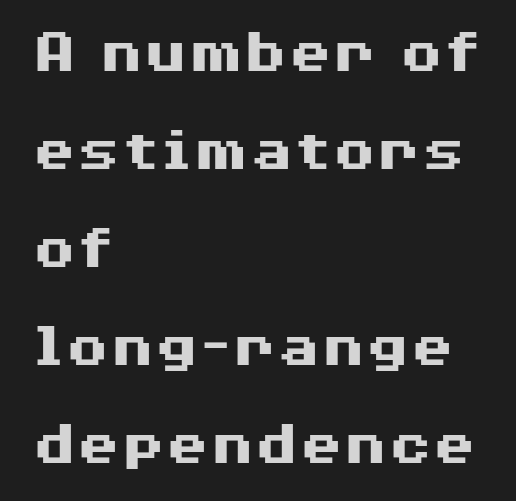
Grotesque or geometric, the face here clearly has no serifs. Any mark beneath the type? The region is blank. Spacing between characters is what you'd get straight out of the box. Thick stems and heavy bowls — unmistakably bold. Whoever set this chose a conventional vertical rhythm. These lines are set flush left with a ragged right edge.
